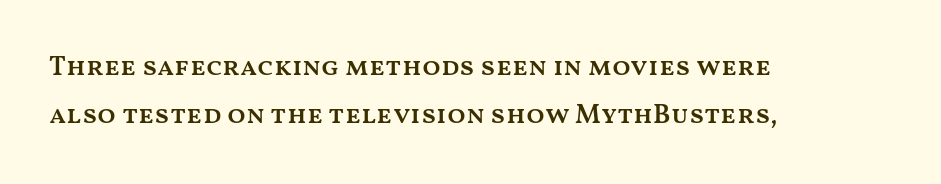
The gaps between neighbouring characters are ordinary and unremarkable. Upright lettering throughout. Firm but not heavy-handed strokes: this text is semibold. Layout note: lines flush left.
